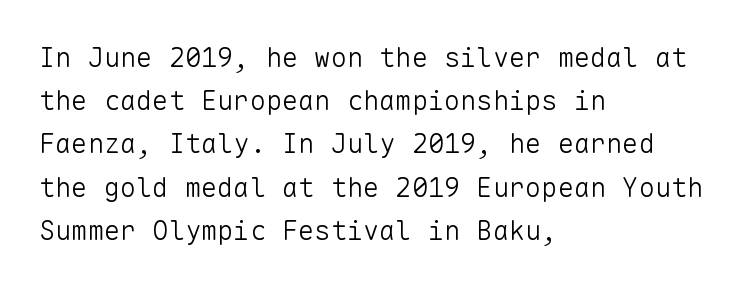
{"italic": "no", "bold": "no", "underline": "no", "align": "left", "line_spacing": "normal", "line_spacing_ratio": 1.6, "letter_spacing": "normal", "letter_spacing_em": 0.0, "glyph_px": 27}
